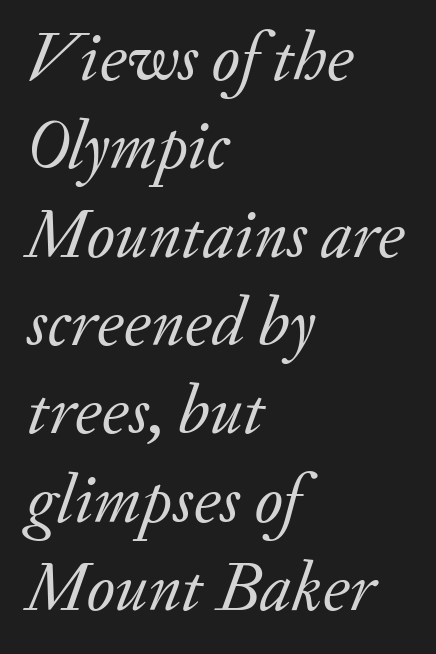
A typesetter would call this leading conventional body-copy spacing. The rendering uses natural spacing where letterforms have individual widths. The lines in this sample share a left origin and differ only in where they stop. The specimen omits any rule beneath the text block's lines. Yep, those are serifs on the letters. The weight would be labelled regular, book, light, or lighter still.
